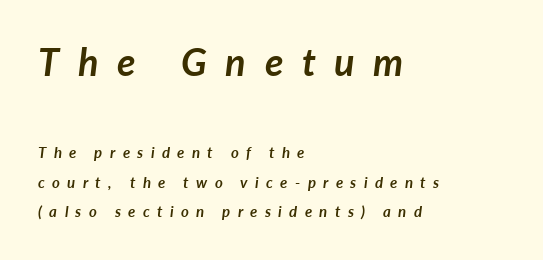
{"italic": "yes", "lean": "right", "slant_degrees": 7, "bold": "yes", "weight": "semibold", "width": "normal", "stroke_contrast": "low", "x_height": "medium", "monospaced": "no", "underline": "no", "align": "left", "line_spacing": "loose", "line_spacing_ratio": 1.97, "letter_spacing": "wide", "letter_spacing_em": 0.49, "larger_block": "first", "size_ratio": 2.53, "glyph_px": 38}
